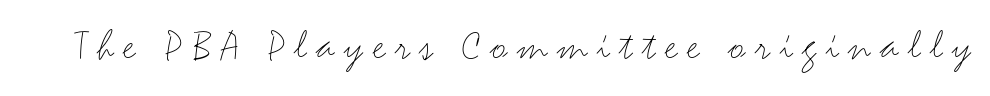
The image shows 45 px light, wide sans-serif type; set unusually wide letter spacing (+0.21 em), not underlined; medium stroke contrast and a small x-height.
